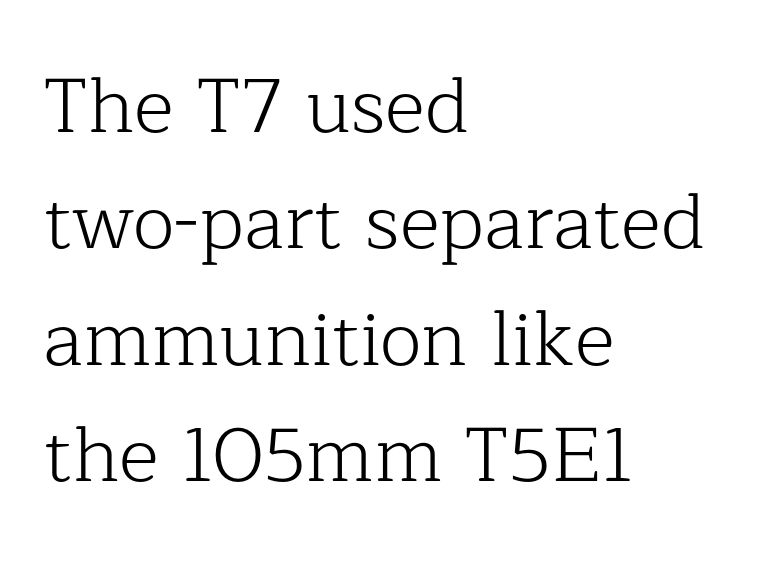
The image shows 77 px light serif type, upright; set left-aligned, normal line spacing (1.51x), normal letter spacing, not underlined; low stroke contrast and a medium x-height.
